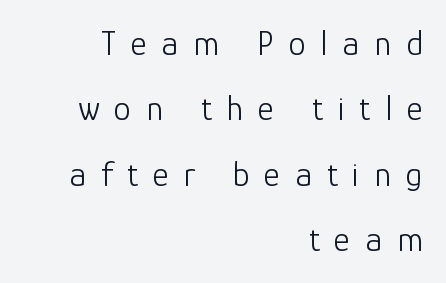
The image shows 35 px light sans-serif type, upright; set right-aligned, line spacing 1.87x, unusually wide letter spacing (+0.42 em), not underlined; low stroke contrast and a medium x-height.
